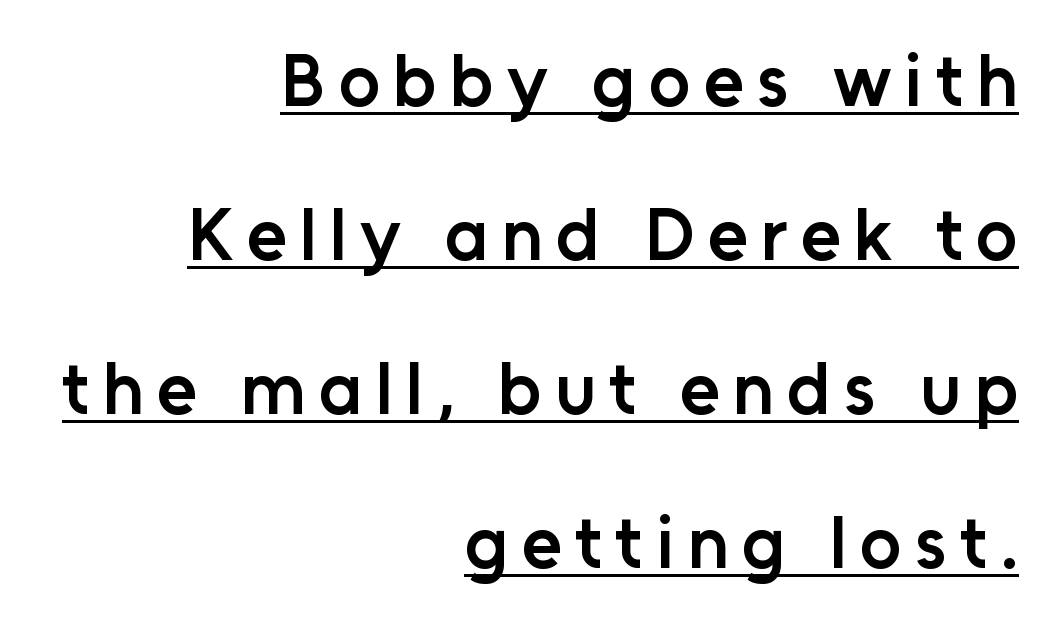
{"serif": "no", "italic": "no", "bold": "semi", "weight": "semibold", "width": "normal", "stroke_contrast": "low", "x_height": "medium", "monospaced": "no", "underline": "yes", "align": "right", "line_spacing": "loose", "line_spacing_ratio": 2.11, "glyph_px": 73}
